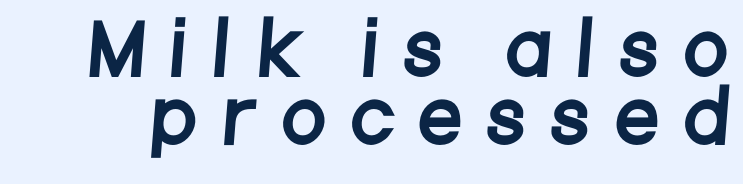
{"serif": "no", "width": "condensed", "stroke_contrast": "low", "x_height": "large", "monospaced": "no", "underline": "no", "line_spacing": "tight", "line_spacing_ratio": 0.98, "letter_spacing": "wide", "letter_spacing_em": 0.41, "glyph_px": 69}
